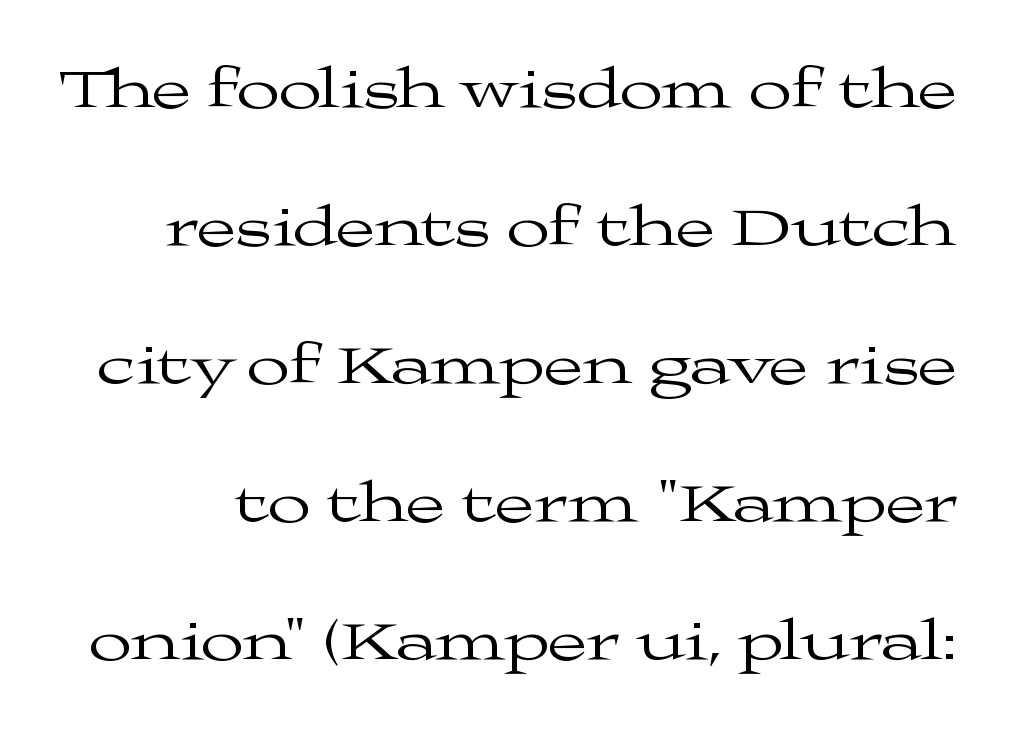
{"serif": "yes", "italic": "no", "bold": "no", "weight": "regular", "width": "wide", "stroke_contrast": "medium", "x_height": "medium", "monospaced": "no", "underline": "no", "line_spacing": "loose", "line_spacing_ratio": 2.42, "letter_spacing": "normal", "letter_spacing_em": 0.0, "glyph_px": 57}
